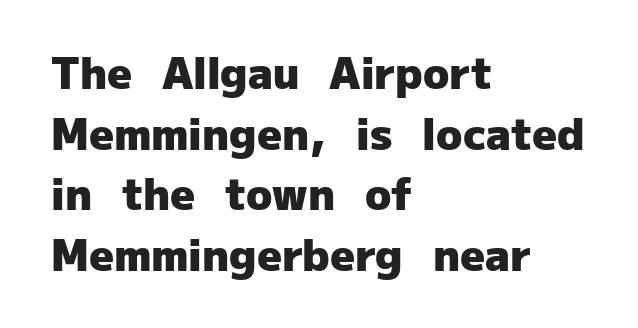
A normal amount of white space separates one row of letters from the next. Nothing unusual about the tracking: characters are spaced as the font intends. The rendering uses natural spacing where letterforms have individual widths. Nobody drew a line under any word here. Left-aligned paragraph, ragged on the right.
